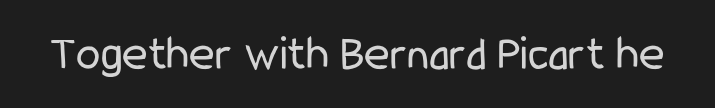
Typographically, this falls in the sans-serif category. Posture: vertical. You could not count columns in this text — the font is proportionally spaced. This rendering features lettering with no underline. The cut favours lightness, reaching ordinary text weight at its darkest. Standard letterfit; no display-style spreading of the glyphs.
